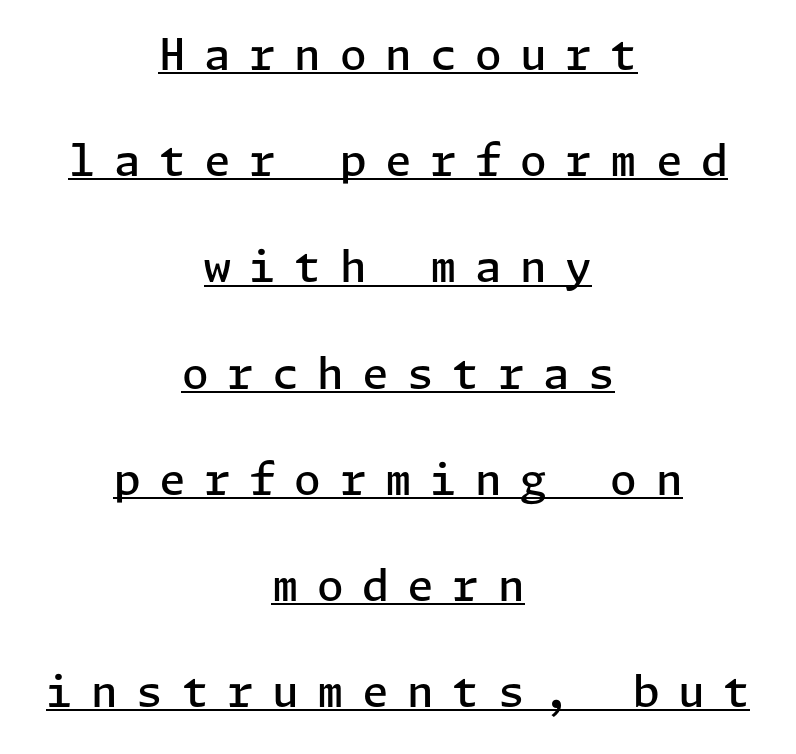
{"serif": "no", "italic": "no", "bold": "semi", "weight": "semibold", "width": "normal", "stroke_contrast": "low", "x_height": "medium", "underline": "yes", "align": "center", "line_spacing": "loose", "line_spacing_ratio": 2.47, "letter_spacing": "wide", "letter_spacing_em": 0.43, "glyph_px": 43}
